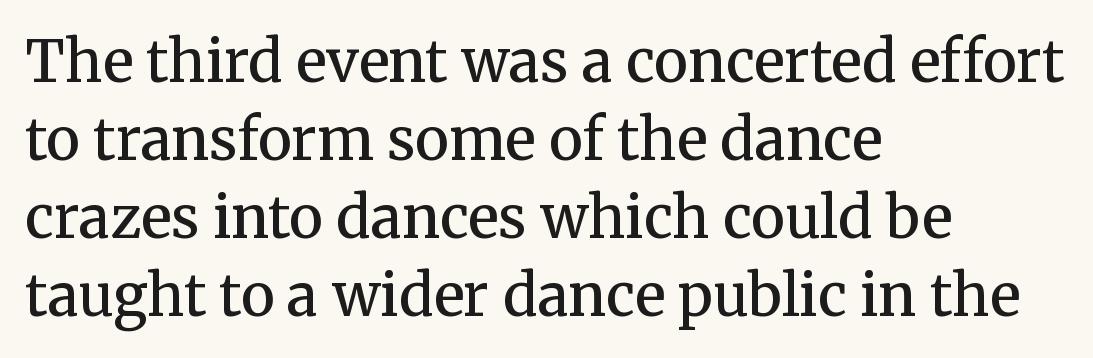
The string is rendered with underlining switched off. Successive baselines arrive at the customary interval. Do the characters align in a grid? No, the font is proportional. These lines carry some extra weight — a demibold, not a full bold.
